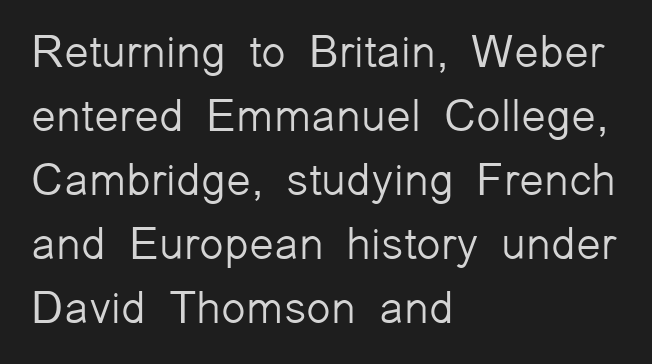
The image shows 45 px light sans-serif type, upright; set left-aligned, normal line spacing (1.42x), normal letter spacing, not underlined; low stroke contrast and a medium x-height.
